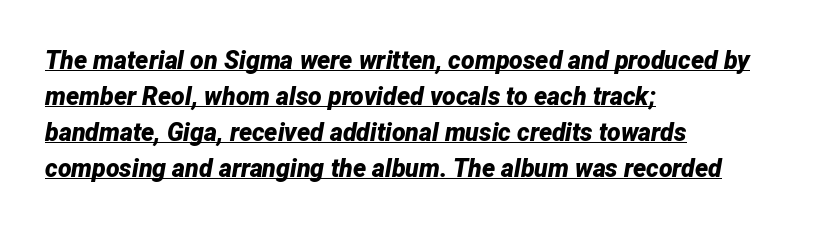
The image shows 25 px bold type, italic (leaning right); set left-aligned, normal line spacing (1.44x), normal letter spacing, underlined.
